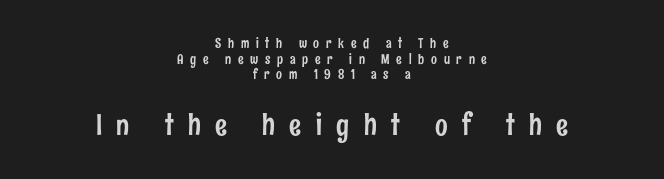
Spacing between characters has been opened up far beyond the box default. The leading is snug, giving the passage a crowded texture. Unlike a traditional serif, this face leaves its strokes unadorned. Character widths vary here, with narrow letters taking less room than wide ones.
